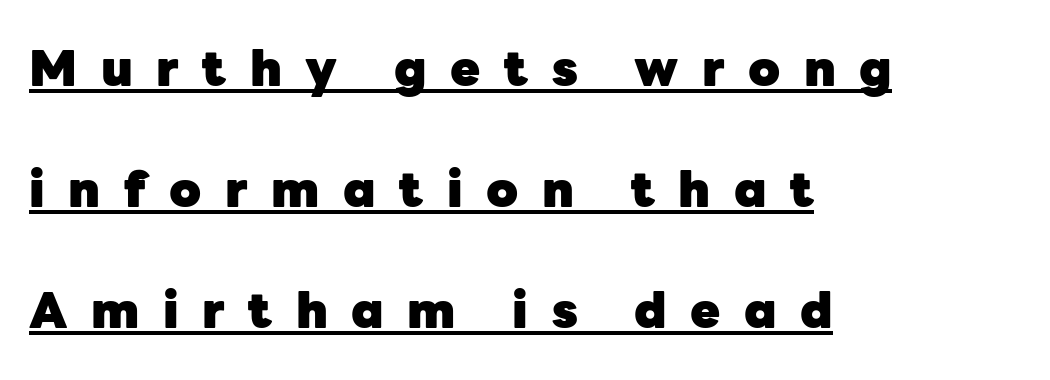
Quick note: not italic, upright. Caption: bold face, heavy strokes. Observe the absence of serifs on each vertical stroke in this sample. If you drew a ruler down the left edge, every line would touch it.
